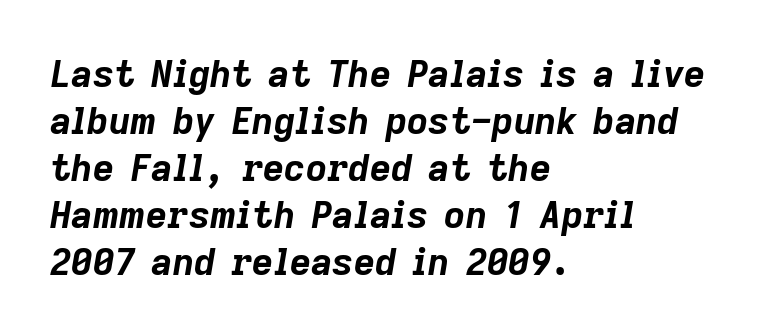
Every character sits at an angle, as italics do. This rendering leaves character spacing at its baseline value. The rag falls on the right side of this text block. Horizontal bands of white between lines are of average thickness. The zone under the glyphs is completely vacant. These lines are rendered in a variable-pitch font.
